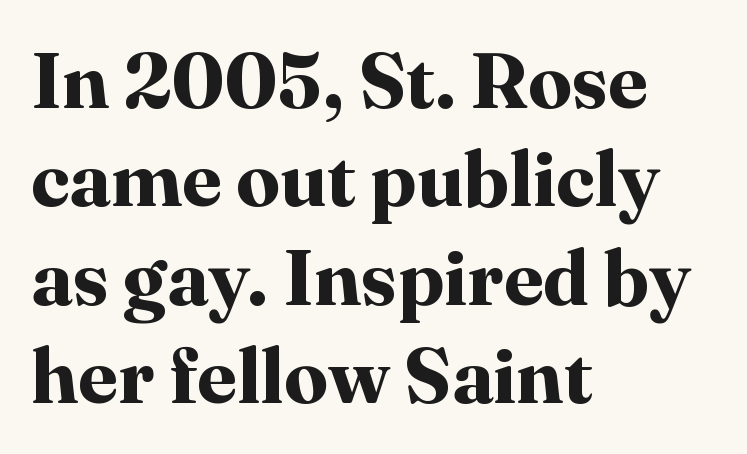
The image shows 78 px bold serif type, upright; set left-aligned, normal line spacing (1.26x), normal letter spacing, not underlined; high stroke contrast and a medium x-height.
